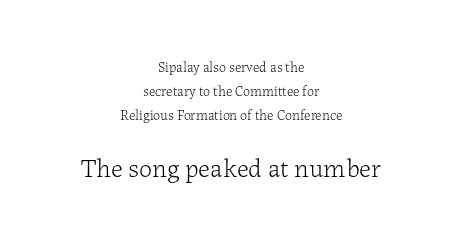
Q: Is the text bold? A: No.
Q: Is the text italic (slanted)? A: No, it is upright.
Q: Is the text underlined? A: No.
Q: How is the paragraph aligned? A: Centered.
Q: Is the spacing between letters normal or unusually wide? A: Normal.
Q: Is the spacing between lines tight, normal or loose? A: Normal.
Q: Which block of text is set in a larger size, the first (top) or the second (bottom)? A: The second (bottom) one.
